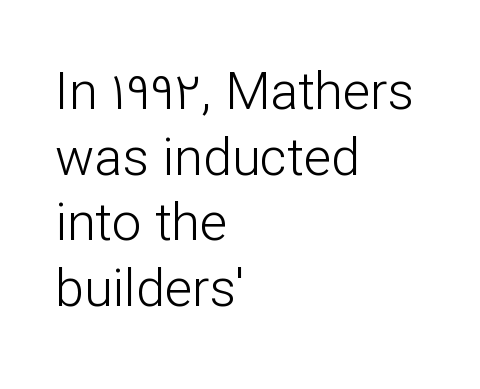
The image shows 52 px light sans-serif type, upright; set left-aligned, normal line spacing (1.26x), normal letter spacing, not underlined; low stroke contrast and a medium x-height.
